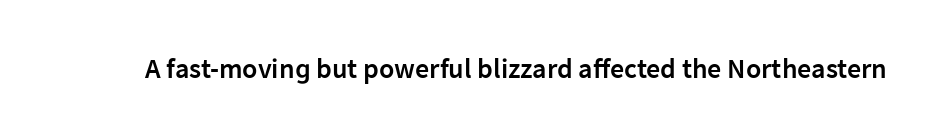
Q: Is the text bold? A: Semi-bold.
Q: Is the text italic (slanted)? A: No, it is upright.
Q: Is the typeface a serif or a sans-serif typeface? A: Sans-serif.
Q: Is the text underlined? A: No.
Q: Is the spacing between letters normal or unusually wide? A: Normal.
Q: Width (condensed, normal, or wide)? A: Normal.
Q: Stroke contrast? A: Low.
Q: x-height? A: Medium.
Q: Monospaced? A: No.
